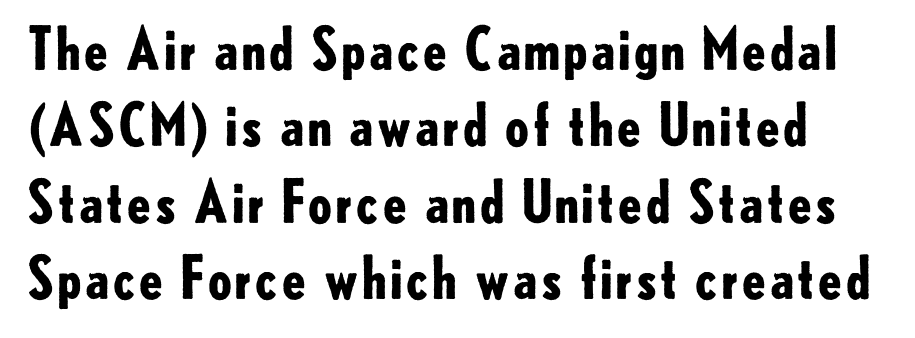
{"serif": "no", "italic": "no", "bold": "yes", "weight": "bold", "width": "normal", "stroke_contrast": "low", "x_height": "small", "monospaced": "no", "underline": "no", "line_spacing": "normal", "line_spacing_ratio": 1.34, "letter_spacing": "normal", "letter_spacing_em": 0.0, "glyph_px": 57}
